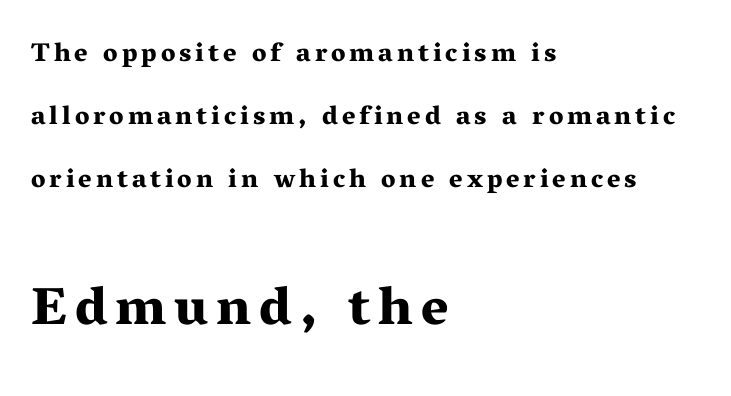
The rendering shows small feet on the letterforms — a serif design. The strip under each line holds only bare page. Note the varied advance widths — an 'i' is clearly narrower than an 'm'. The rendering uses a bold face; every stroke is thick and dark. Italic? Not at all — the glyphs are vertical.
